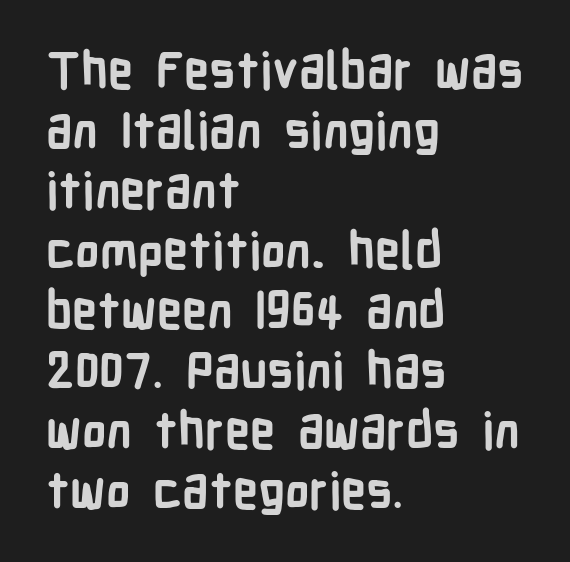
The image shows 50 px semibold, condensed sans-serif type, upright; set left-aligned, line spacing 1.2x, normal letter spacing, not underlined; low stroke contrast and a medium x-height.
